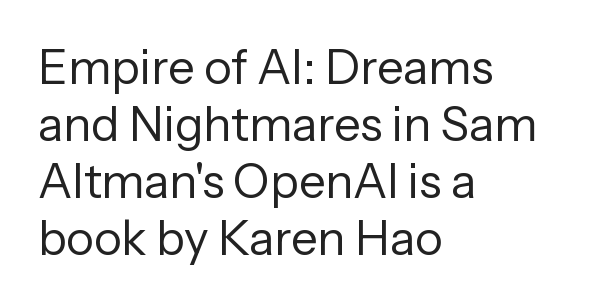
The image shows 47 px regular-weight sans-serif type, upright; set left-aligned, line spacing 1.21x, normal letter spacing, not underlined; low stroke contrast and a medium x-height.
